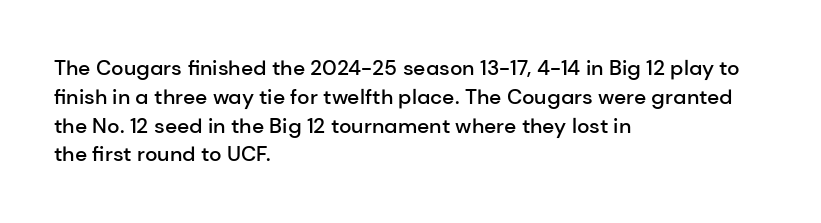
Q: Is the text bold? A: Semi-bold.
Q: Is the text italic (slanted)? A: No, it is upright.
Q: Is the text underlined? A: No.
Q: How is the paragraph aligned? A: Left-aligned.
Q: Is the spacing between letters normal or unusually wide? A: Normal.
Q: Is the spacing between lines tight, normal or loose? A: Normal.
